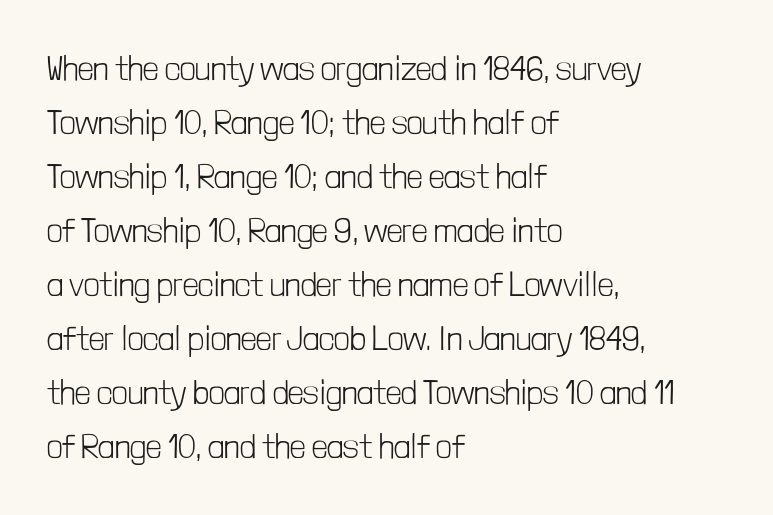
{"serif": "no", "italic": "no", "bold": "no", "weight": "light", "width": "condensed", "stroke_contrast": "low", "x_height": "medium", "monospaced": "no", "underline": "no", "align": "left", "line_spacing": "normal", "line_spacing_ratio": 1.59, "letter_spacing": "normal", "letter_spacing_em": 0.0, "glyph_px": 34}
